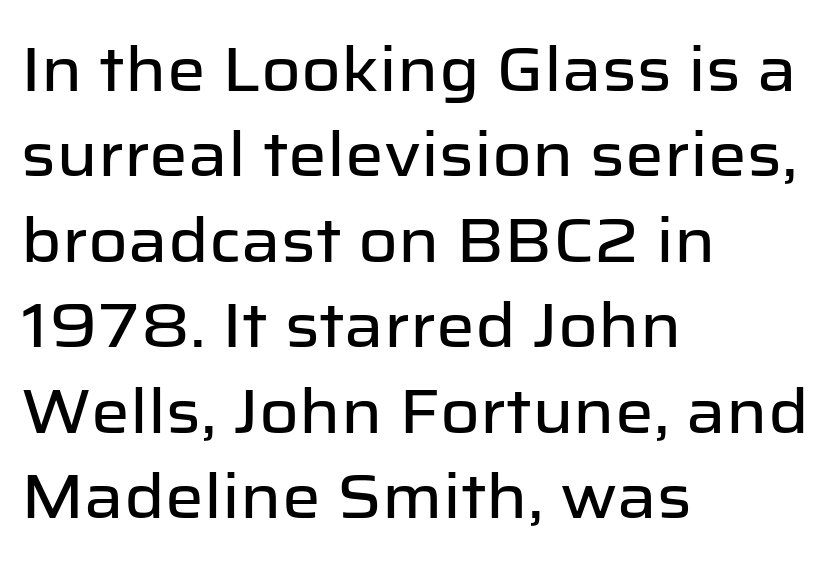
{"serif": "no", "italic": "no", "width": "normal", "stroke_contrast": "low", "x_height": "medium", "monospaced": "no", "underline": "no", "align": "left", "line_spacing": "normal", "line_spacing_ratio": 1.4, "letter_spacing": "normal", "letter_spacing_em": 0.0, "glyph_px": 61}
